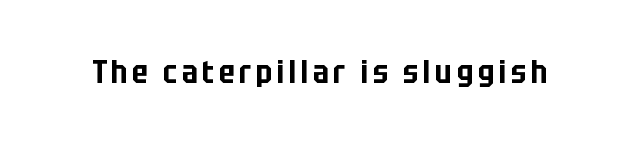
{"serif": "no", "italic": "no", "width": "condensed", "stroke_contrast": "low", "x_height": "large", "monospaced": "no", "underline": "no", "glyph_px": 32}
